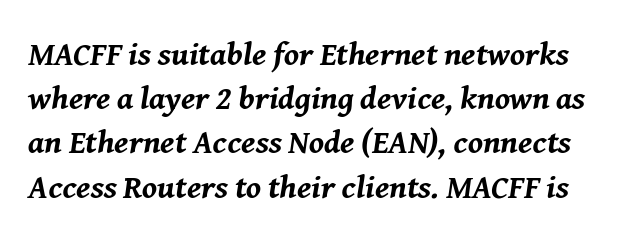
{"italic": "yes", "lean": "right", "slant_degrees": 8, "bold": "yes", "weight": "bold", "width": "normal", "stroke_contrast": "medium", "x_height": "medium", "monospaced": "no", "underline": "no", "line_spacing": "normal", "line_spacing_ratio": 1.34, "letter_spacing": "normal", "letter_spacing_em": 0.0, "glyph_px": 33}
